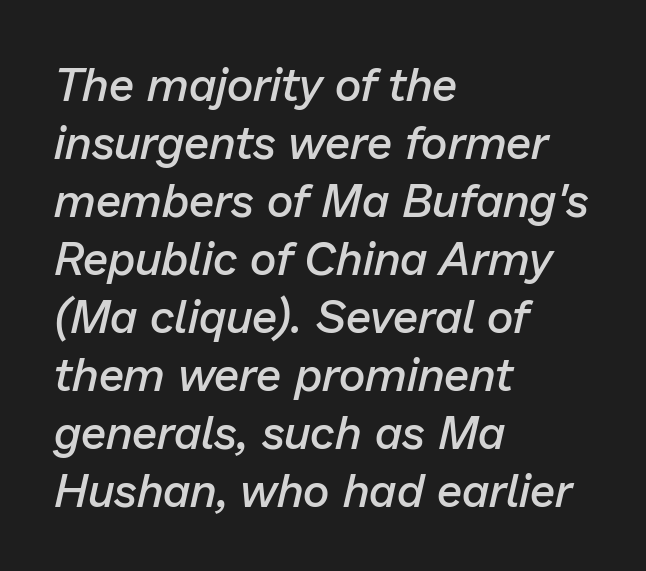
Q: Is the text bold? A: Semi-bold.
Q: Is the text italic (slanted)? A: Yes, it leans right by about 13 degrees.
Q: Is the text underlined? A: No.
Q: How is the paragraph aligned? A: Left-aligned.
Q: Is the spacing between letters normal or unusually wide? A: Normal.
Q: Is the spacing between lines tight, normal or loose? A: Normal.
Q: Width (condensed, normal, or wide)? A: Normal.
Q: Stroke contrast? A: Low.
Q: x-height? A: Medium.
Q: Monospaced? A: No.
